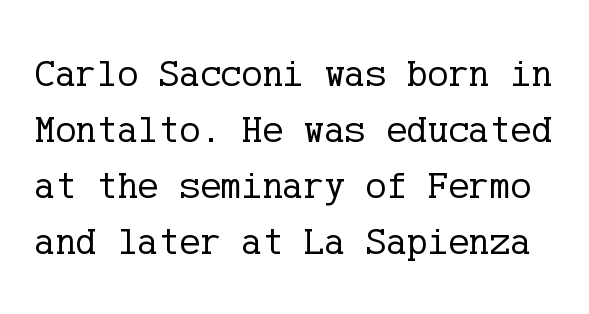
Q: Is the text bold? A: No.
Q: Is the text italic (slanted)? A: No, it is upright.
Q: Is the typeface a serif or a sans-serif typeface? A: Serif.
Q: Is the text underlined? A: No.
Q: Is the spacing between letters normal or unusually wide? A: Normal.
Q: Is the spacing between lines tight, normal or loose? A: Normal.
Q: Width (condensed, normal, or wide)? A: Normal.
Q: Stroke contrast? A: Low.
Q: x-height? A: Medium.
